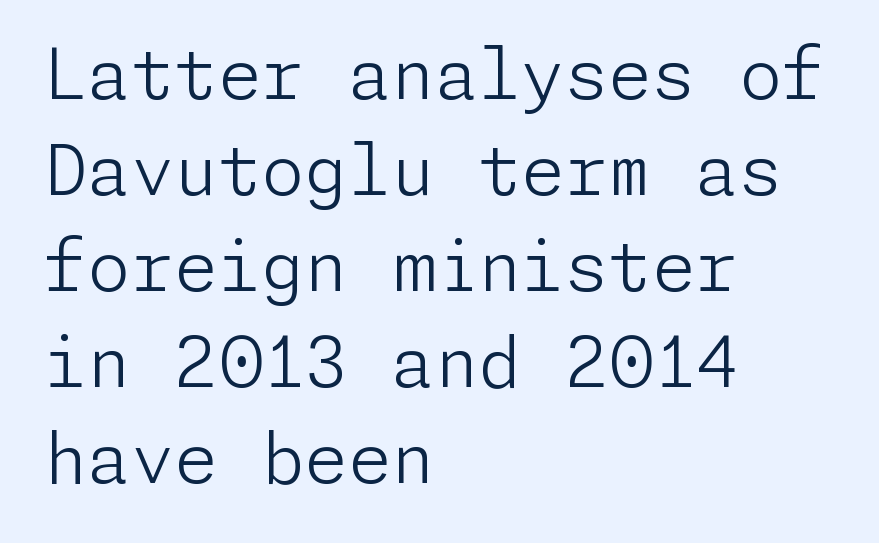
The tracking reads as untouched default to a designer's eye. Letterform terminals end flat and unadorned throughout the passage. This sample keeps an unexceptional amount of space between lines. If you drew a ruler down the left edge, every line would touch it.
